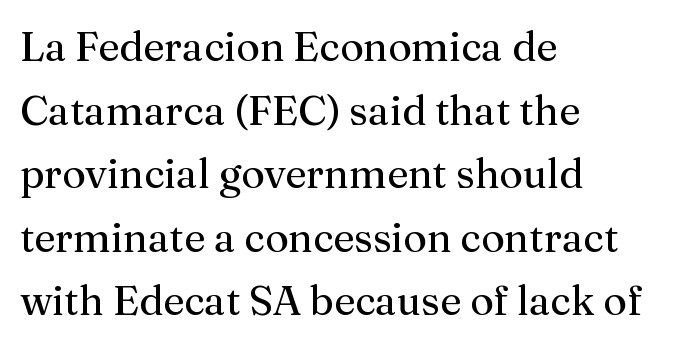
The image shows 41 px regular-weight serif type, upright; set left-aligned, normal line spacing (1.55x), normal letter spacing, not underlined; medium stroke contrast and a medium x-height.
